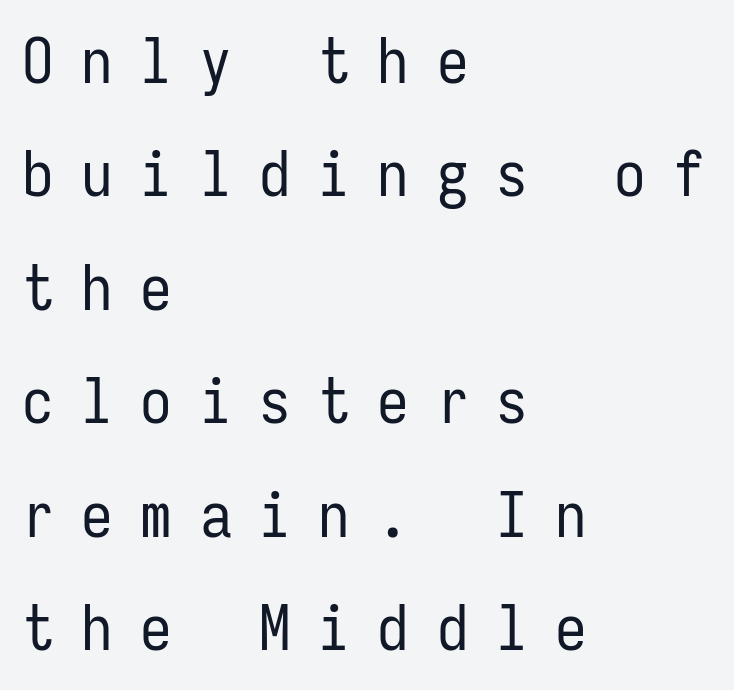
{"serif": "no", "italic": "no", "bold": "no", "weight": "regular", "width": "condensed", "stroke_contrast": "low", "x_height": "medium", "monospaced": "yes", "underline": "no", "align": "left", "line_spacing_ratio": 1.8, "letter_spacing": "wide", "letter_spacing_em": 0.44, "glyph_px": 63}
